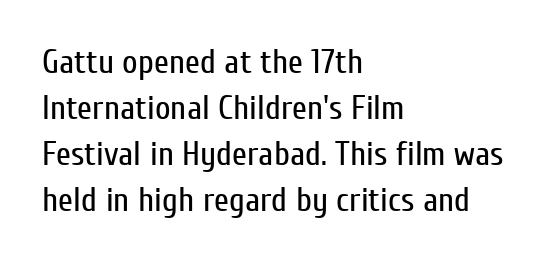
{"serif": "no", "italic": "no", "bold": "no", "weight": "regular", "width": "condensed", "stroke_contrast": "low", "x_height": "medium", "monospaced": "no", "underline": "no", "align": "left", "line_spacing": "normal", "line_spacing_ratio": 1.35, "letter_spacing": "normal", "letter_spacing_em": 0.0, "glyph_px": 34}
